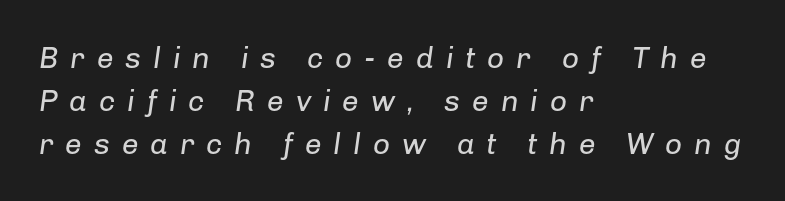
{"italic": "yes", "lean": "right", "slant_degrees": 8, "bold": "no", "weight": "regular", "width": "normal", "stroke_contrast": "low", "x_height": "medium", "monospaced": "no", "underline": "no", "align": "left", "line_spacing": "normal", "line_spacing_ratio": 1.43, "letter_spacing": "wide", "letter_spacing_em": 0.39, "glyph_px": 30}
